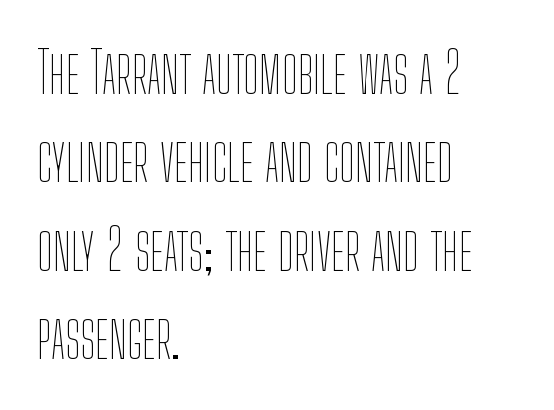
Q: Is the text bold? A: No.
Q: Is the text italic (slanted)? A: No, it is upright.
Q: Is the text underlined? A: No.
Q: How is the paragraph aligned? A: Left-aligned.
Q: Is the spacing between letters normal or unusually wide? A: Normal.
Q: Is the spacing between lines tight, normal or loose? A: Normal.
Q: Width (condensed, normal, or wide)? A: Condensed.
Q: Stroke contrast? A: Low.
Q: x-height? A: Medium.
Q: Monospaced? A: No.
